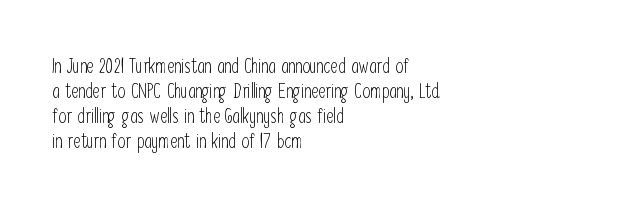
The image shows 20 px text type, upright; set left-aligned, normal line spacing (1.25x), normal letter spacing, not underlined.
